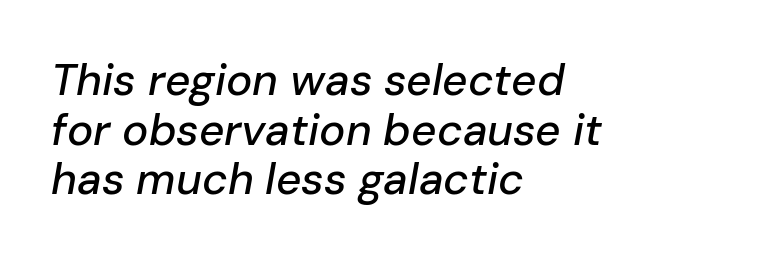
The face used here is proportionally spaced, like ordinary book or web type. The designer dialed line spacing down below the default. Lines of text with bare space underneath. The text block is weighted toward the left margin, trailing off unevenly rightward. Designer's note — italics engaged.
